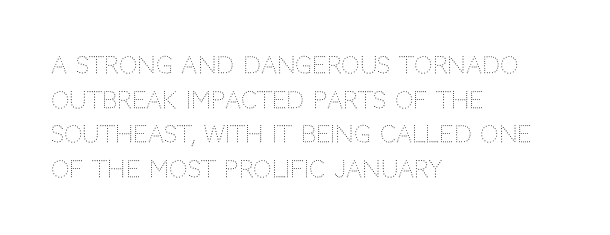
Vertical strokes here are truly vertical. Is the block centered? No — it sits flush against the left margin. Standard letterfit; no display-style spreading of the glyphs. This is not heavy type; no bold has been used.
